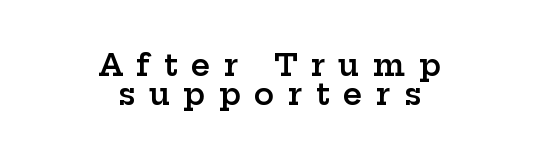
The image shows 30 px semibold, wide serif type, upright; set centered, tight line spacing (0.96x), unusually wide letter spacing (+0.45 em), not underlined; low stroke contrast and a medium x-height.
